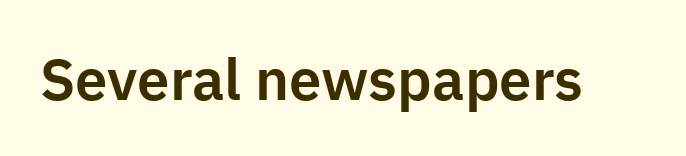
{"serif": "no", "italic": "no", "width": "normal", "stroke_contrast": "low", "x_height": "medium", "monospaced": "no", "underline": "no", "letter_spacing": "normal", "letter_spacing_em": 0.0, "glyph_px": 58}
